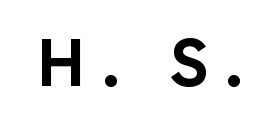
Q: Is the text italic (slanted)? A: No, it is upright.
Q: Is the typeface a serif or a sans-serif typeface? A: Sans-serif.
Q: Is the text underlined? A: No.
Q: Is the spacing between letters normal or unusually wide? A: Unusually wide.
Q: Width (condensed, normal, or wide)? A: Normal.
Q: Stroke contrast? A: Low.
Q: x-height? A: Medium.
Q: Monospaced? A: No.
